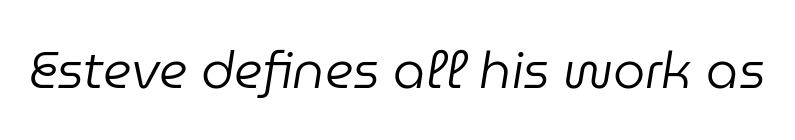
The image shows 51 px regular-weight type, italic (leaning right); set normal letter spacing, not underlined; low stroke contrast and a medium x-height.
